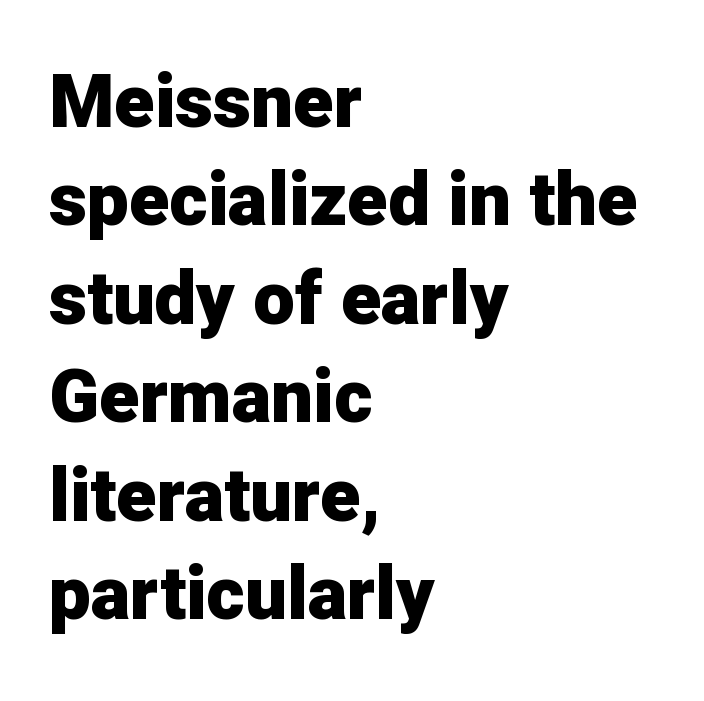
The image shows 74 px heavy sans-serif type, upright; set left-aligned, normal line spacing (1.33x), normal letter spacing, not underlined; low stroke contrast and a medium x-height.
